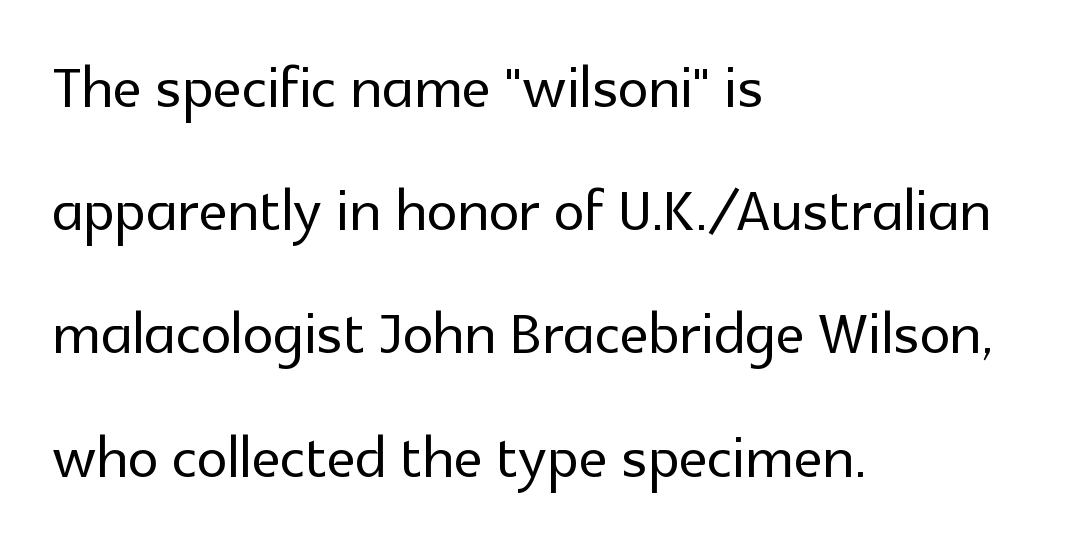
The image shows 78 px sans-serif type, upright; set left-aligned, normal line spacing (1.58x), normal letter spacing, not underlined; a medium x-height.
